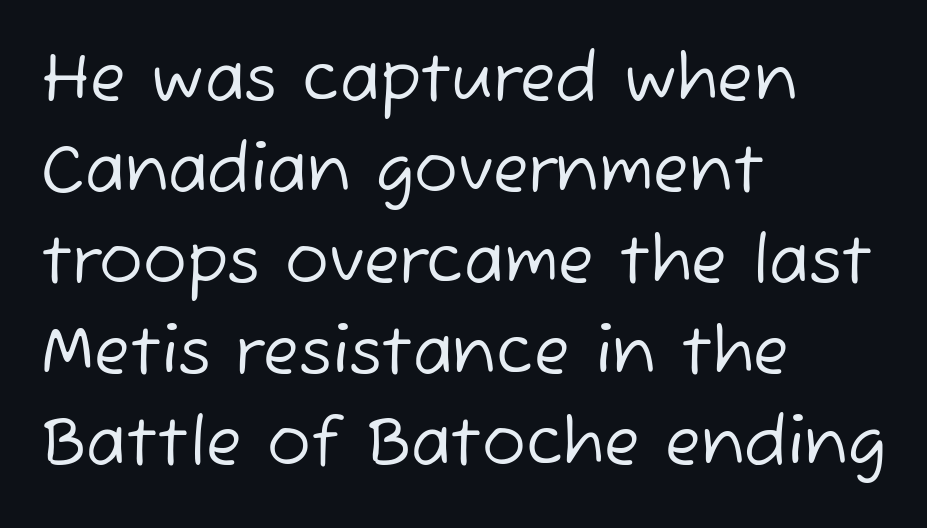
The image shows 65 px regular-weight sans-serif type; set left-aligned, normal line spacing (1.4x), normal letter spacing, not underlined; low stroke contrast and a medium x-height.
